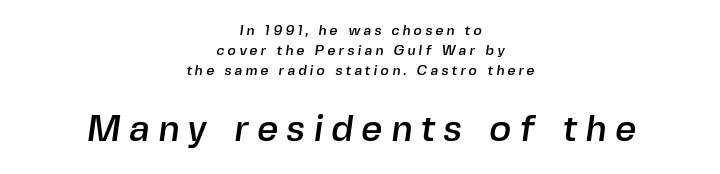
You could not count columns in this text — the font is proportionally spaced. Display-style spreading of the glyphs; the letterfit is very open. The rendering positions every line midway between the sides. Check the space under the baseline: it is left empty. Look at the glyph heights: the lower group is clearly the bigger setting.
